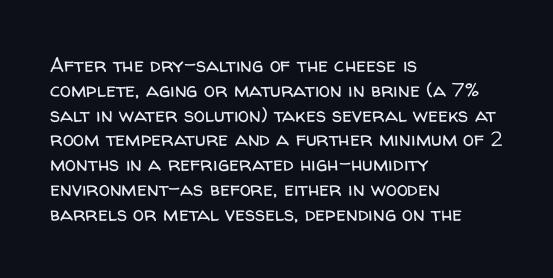
Q: Is the text bold? A: No.
Q: Is the text italic (slanted)? A: No, it is upright.
Q: Is the text underlined? A: No.
Q: How is the paragraph aligned? A: Left-aligned.
Q: Is the spacing between letters normal or unusually wide? A: Normal.
